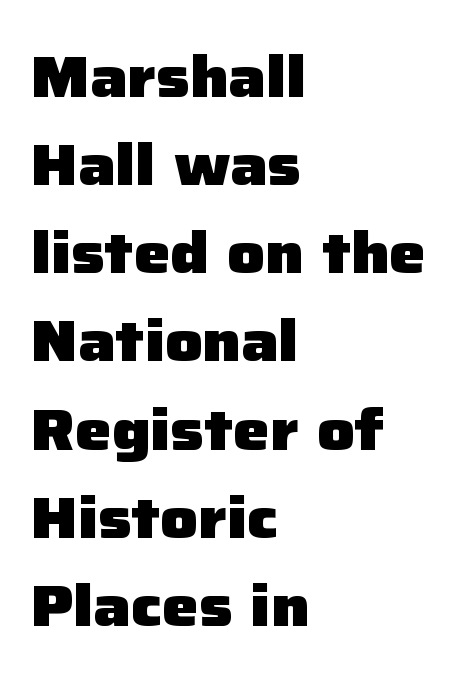
Q: Is the text bold? A: Yes.
Q: Is the text italic (slanted)? A: No, it is upright.
Q: Is the typeface a serif or a sans-serif typeface? A: Sans-serif.
Q: Is the text underlined? A: No.
Q: How is the paragraph aligned? A: Left-aligned.
Q: Is the spacing between letters normal or unusually wide? A: Normal.
Q: Is the spacing between lines tight, normal or loose? A: Normal.
Q: Width (condensed, normal, or wide)? A: Normal.
Q: Stroke contrast? A: Low.
Q: x-height? A: Medium.
Q: Monospaced? A: No.
